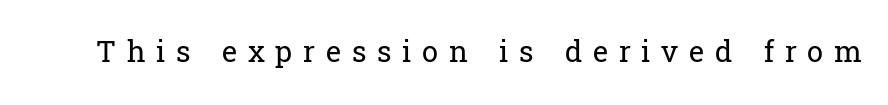
Q: Is the text bold? A: No.
Q: Is the text italic (slanted)? A: No, it is upright.
Q: Is the typeface a serif or a sans-serif typeface? A: Serif.
Q: Is the text underlined? A: No.
Q: Is the spacing between letters normal or unusually wide? A: Unusually wide.
Q: Width (condensed, normal, or wide)? A: Normal.
Q: Stroke contrast? A: Low.
Q: x-height? A: Medium.
Q: Monospaced? A: No.
